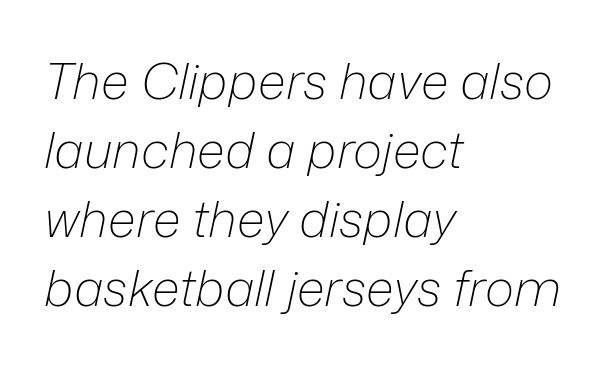
Q: Is the text bold? A: No.
Q: Is the text italic (slanted)? A: Yes, it leans right by about 12 degrees.
Q: Is the text underlined? A: No.
Q: How is the paragraph aligned? A: Left-aligned.
Q: Is the spacing between letters normal or unusually wide? A: Normal.
Q: Is the spacing between lines tight, normal or loose? A: Normal.
Q: Width (condensed, normal, or wide)? A: Normal.
Q: Stroke contrast? A: Low.
Q: x-height? A: Medium.
Q: Monospaced? A: No.
